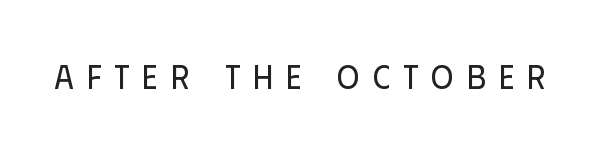
{"serif": "no", "italic": "no", "bold": "no", "weight": "regular", "width": "condensed", "stroke_contrast": "low", "x_height": "large", "monospaced": "no", "underline": "no", "letter_spacing": "wide", "letter_spacing_em": 0.39, "glyph_px": 34}
